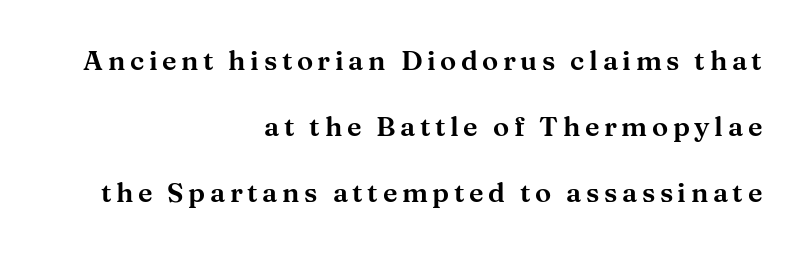
The image shows 27 px text type, upright; set right-aligned, loose line spacing (2.45x), not underlined.
